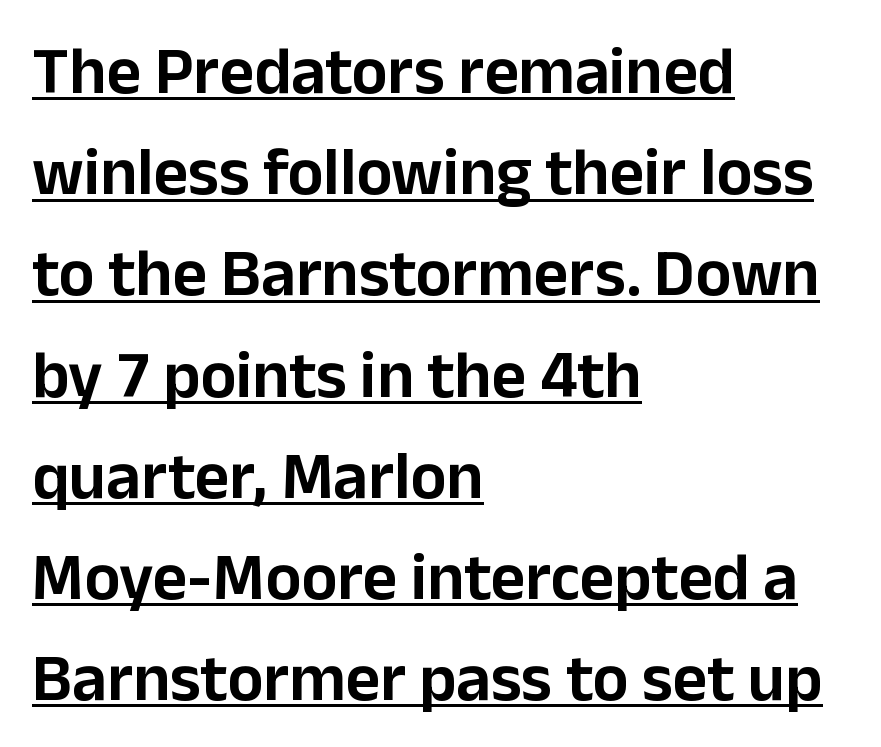
The image shows 67 px sans-serif type, upright; set left-aligned, normal line spacing (1.51x), normal letter spacing, underlined; low stroke contrast and a medium x-height.
